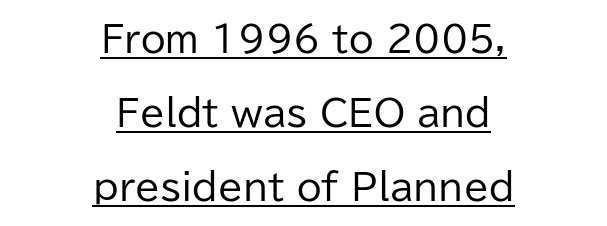
{"serif": "no", "italic": "no", "bold": "no", "weight": "regular", "width": "normal", "stroke_contrast": "low", "x_height": "medium", "monospaced": "no", "underline": "yes", "align": "center", "line_spacing": "loose", "line_spacing_ratio": 2.06, "letter_spacing": "normal", "letter_spacing_em": 0.0, "glyph_px": 36}
